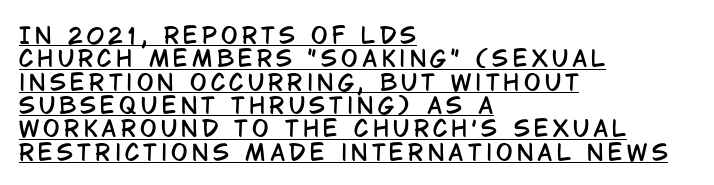
{"italic": "no", "underline": "yes", "align": "left", "line_spacing": "tight", "line_spacing_ratio": 1.06, "glyph_px": 22}
